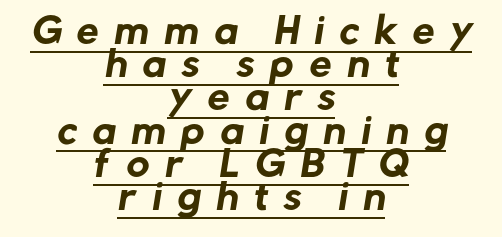
Q: Is the typeface a serif or a sans-serif typeface? A: Sans-serif.
Q: Is the text underlined? A: Yes.
Q: How is the paragraph aligned? A: Centered.
Q: Is the spacing between letters normal or unusually wide? A: Unusually wide.
Q: Is the spacing between lines tight, normal or loose? A: Tight.
Q: Width (condensed, normal, or wide)? A: Normal.
Q: Stroke contrast? A: Low.
Q: x-height? A: Medium.
Q: Monospaced? A: No.
